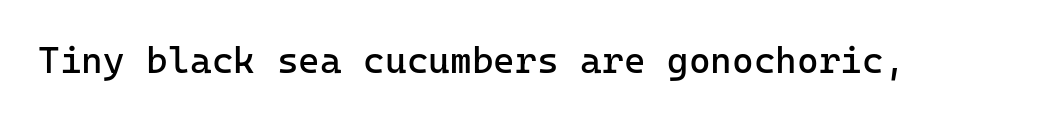
The zone under the glyphs is completely vacant. Examine the stroke ends and you'll find no serifs. Quick note: not italic, upright. Compared with a typical body face, this is equally light or lighter still.
